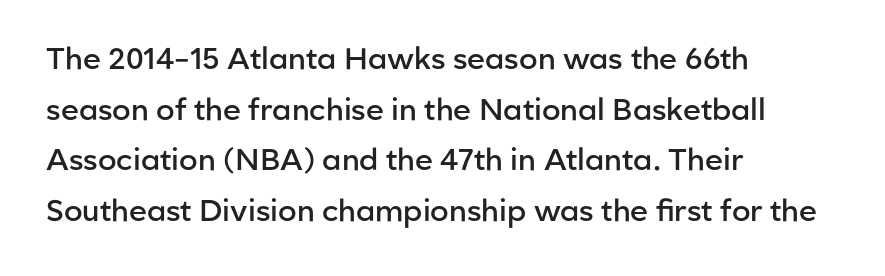
{"serif": "no", "italic": "no", "bold": "semi", "weight": "semibold", "width": "normal", "stroke_contrast": "low", "x_height": "medium", "monospaced": "no", "underline": "no", "align": "left", "line_spacing": "normal", "line_spacing_ratio": 1.69, "letter_spacing": "normal", "letter_spacing_em": 0.0, "glyph_px": 30}
